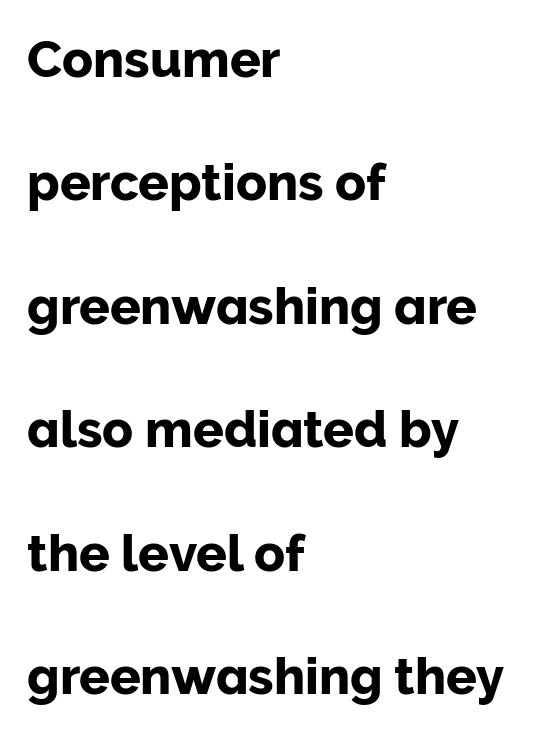
{"serif": "no", "italic": "no", "width": "normal", "stroke_contrast": "low", "x_height": "medium", "monospaced": "no", "underline": "no", "align": "left", "line_spacing": "loose", "line_spacing_ratio": 2.42, "letter_spacing": "normal", "letter_spacing_em": 0.0, "glyph_px": 51}
